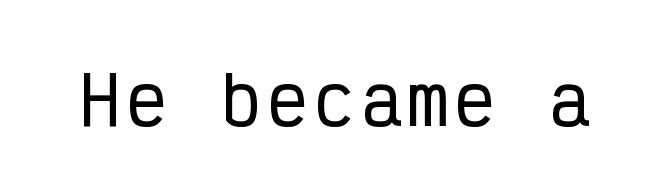
Q: Is the text italic (slanted)? A: No, it is upright.
Q: Is the typeface a serif or a sans-serif typeface? A: Sans-serif.
Q: Is the text underlined? A: No.
Q: Width (condensed, normal, or wide)? A: Condensed.
Q: Stroke contrast? A: Low.
Q: x-height? A: Medium.
Q: Monospaced? A: Yes.
